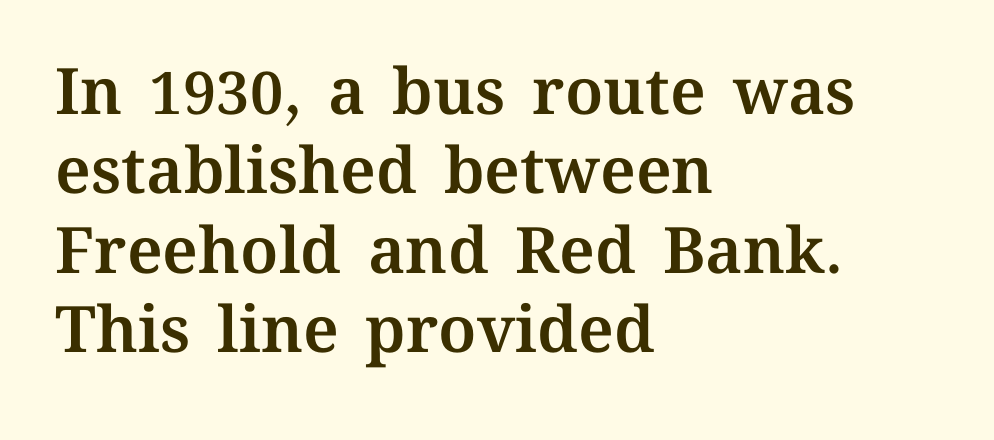
Q: Is the text italic (slanted)? A: No, it is upright.
Q: Is the text underlined? A: No.
Q: How is the paragraph aligned? A: Left-aligned.
Q: Is the spacing between letters normal or unusually wide? A: Normal.
Q: Width (condensed, normal, or wide)? A: Normal.
Q: Stroke contrast? A: Medium.
Q: x-height? A: Medium.
Q: Monospaced? A: No.
